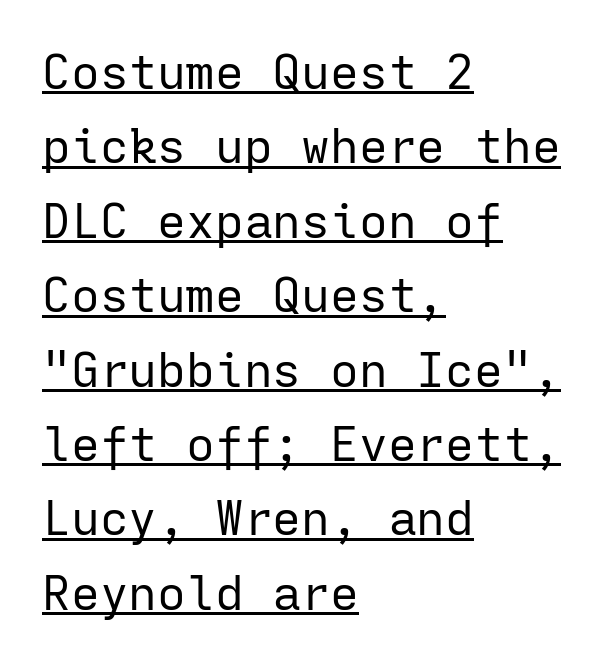
Unlike a traditional serif, this face leaves its strokes unadorned. Weight class: somewhere from thin through regular. One glance says typical: line gaps are just what's usual. Does extra space separate the letters? No, they use regular spacing.
